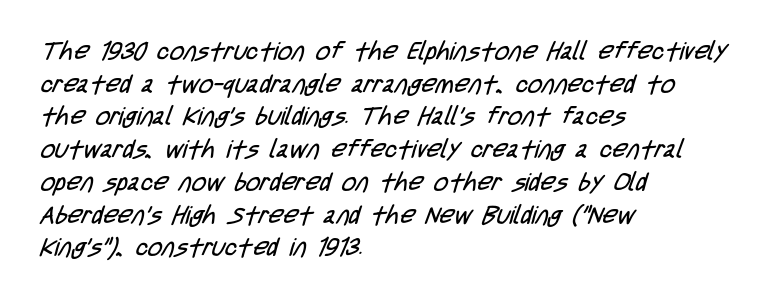
Glyph-to-glyph distance matches everyday printed text. Stroke mass is kept to a normal reading level or below. Does the leading feel generous? No, just average. Descender tails drop into unmarked territory. Casual observation: everything's shoved over to the left.
